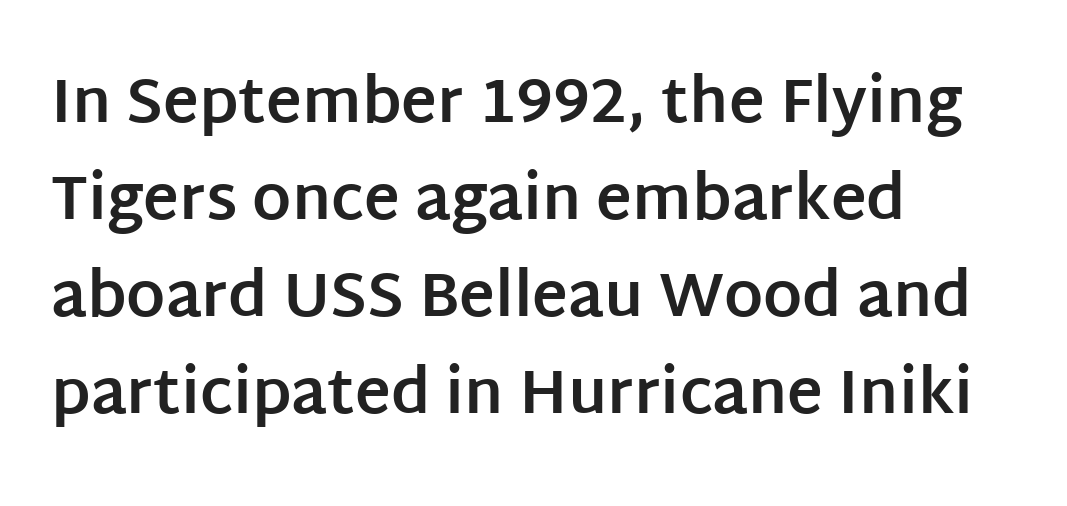
{"serif": "no", "italic": "no", "bold": "yes", "weight": "bold", "width": "normal", "stroke_contrast": "low", "x_height": "large", "monospaced": "no", "underline": "no", "align": "left", "line_spacing": "normal", "line_spacing_ratio": 1.59, "letter_spacing": "normal", "letter_spacing_em": 0.0, "glyph_px": 61}
